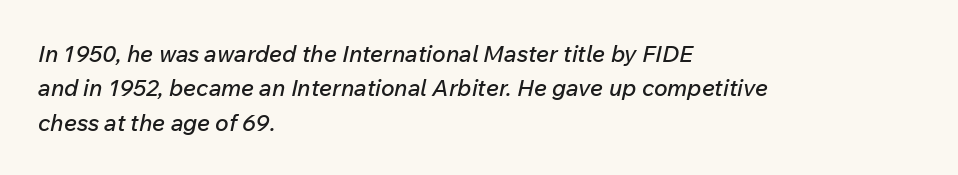
{"italic": "yes", "lean": "right", "slant_degrees": 12, "underline": "no", "align": "left", "line_spacing": "normal", "line_spacing_ratio": 1.49, "letter_spacing": "normal", "letter_spacing_em": 0.0, "glyph_px": 23}
